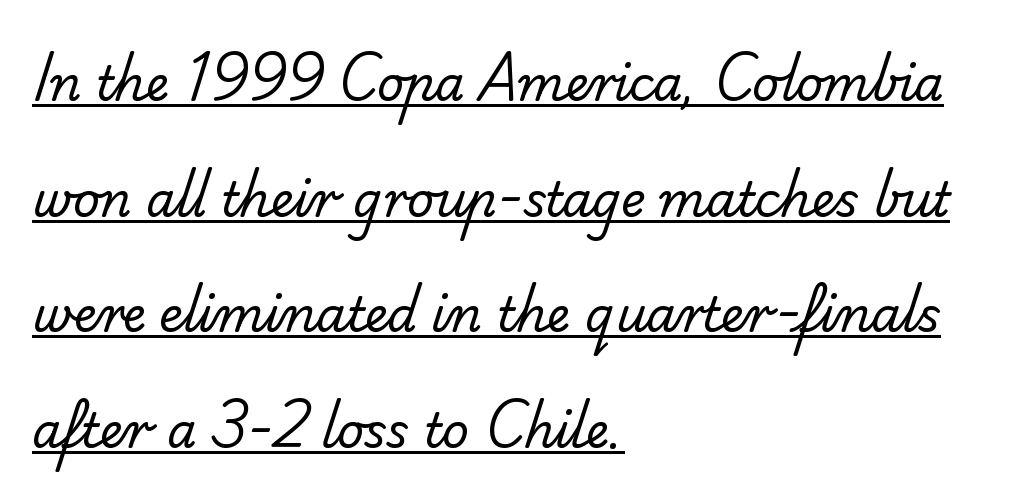
The image shows 47 px regular-weight sans-serif type; set left-aligned, loose line spacing (2.46x), normal letter spacing, underlined; low stroke contrast and a small x-height.
